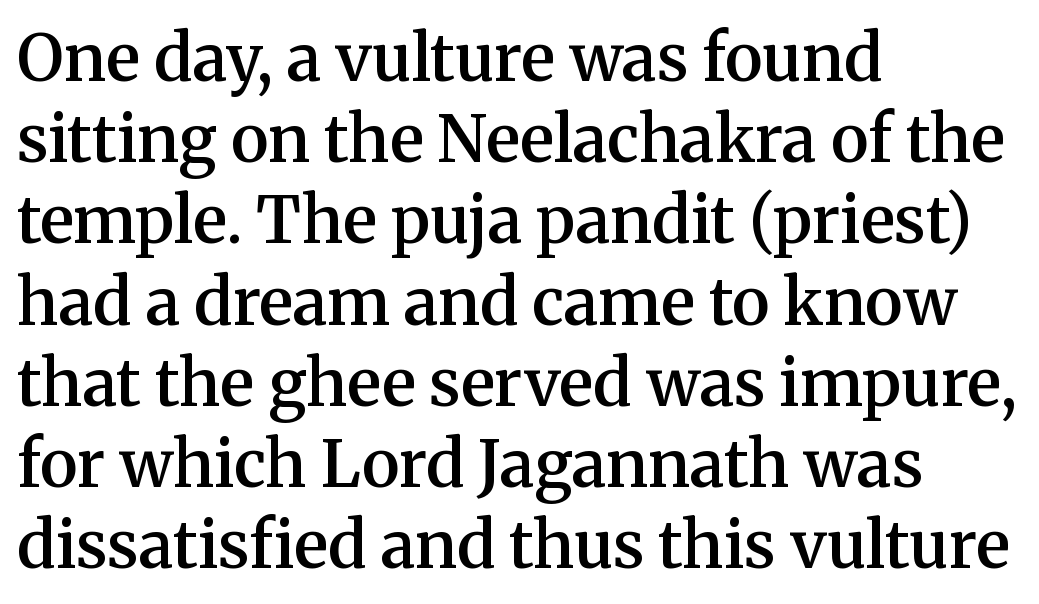
The image shows 65 px semibold serif type, upright; set left-aligned, normal line spacing (1.25x), normal letter spacing, not underlined; medium stroke contrast and a medium x-height.
